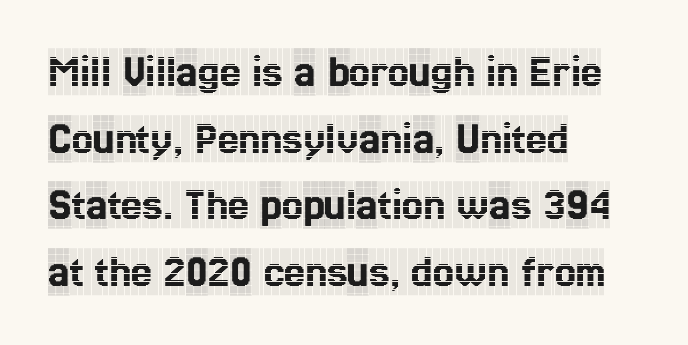
The characters display serif detailing at their extremities. A typesetter would mark this as roman, not italic. Left-aligned paragraph, ragged on the right. Beneath every word, the page is bare. Compared with typical body copy, the letter spacing here is the same.
